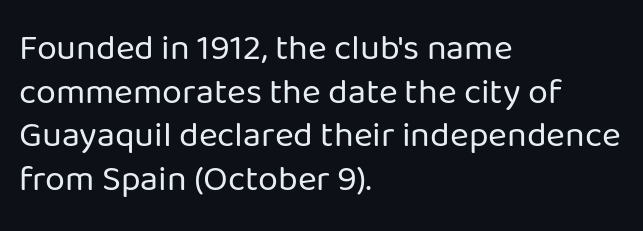
If you drew a line through each stem, it would be perfectly vertical. Regarding serifs, this sample does without them. Is this a heavy cut? Hardly; it is regular or lighter. No word sits above an underline.
